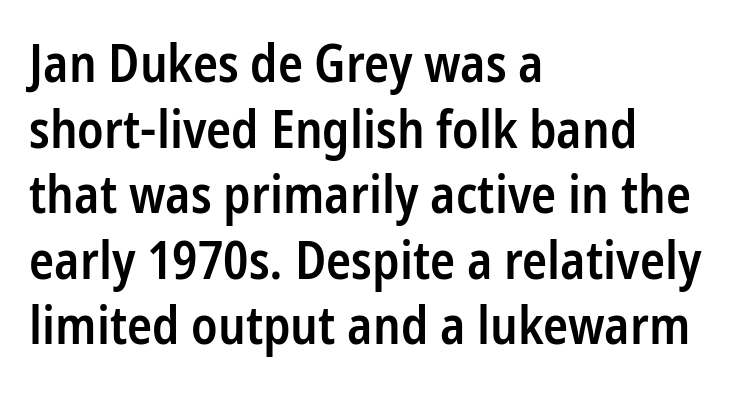
{"serif": "no", "italic": "no", "bold": "semi", "weight": "semibold", "width": "condensed", "stroke_contrast": "low", "x_height": "medium", "monospaced": "no", "underline": "no", "align": "left", "line_spacing": "normal", "line_spacing_ratio": 1.26, "letter_spacing": "normal", "letter_spacing_em": 0.0, "glyph_px": 52}
